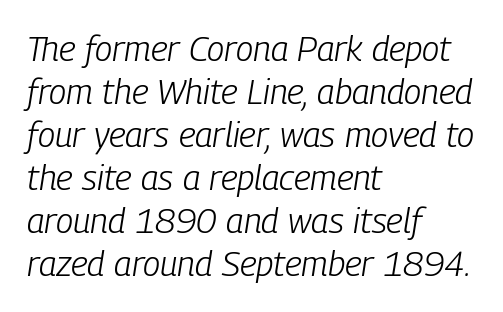
Q: Is the text bold? A: No.
Q: Is the text italic (slanted)? A: Yes, it leans right by about 9 degrees.
Q: Is the text underlined? A: No.
Q: How is the paragraph aligned? A: Left-aligned.
Q: Is the spacing between letters normal or unusually wide? A: Normal.
Q: Width (condensed, normal, or wide)? A: Condensed.
Q: Stroke contrast? A: Low.
Q: x-height? A: Medium.
Q: Monospaced? A: No.
